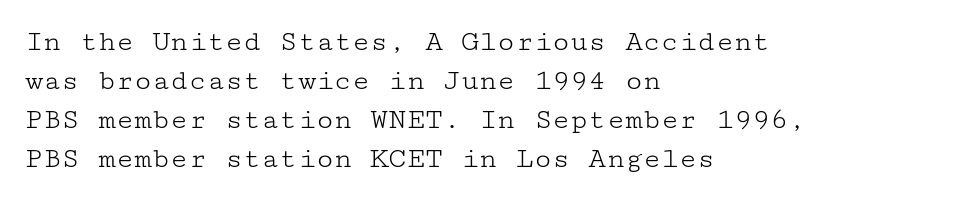
The image shows 30 px light, wide serif type, upright; set left-aligned, normal line spacing (1.3x), normal letter spacing, not underlined; low stroke contrast and a medium x-height.
